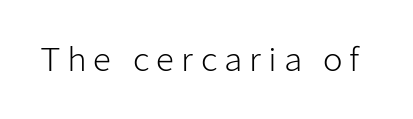
The type sits square on the baseline with zero lean. The type family on display is of the sans-serif kind. The characters are drawn with everyday or finer stroke widths. Proportional: the letters do not fall into vertical columns. Just letters on the line, the space beneath them empty. The passage shown has open, widely tracked lettering throughout.
